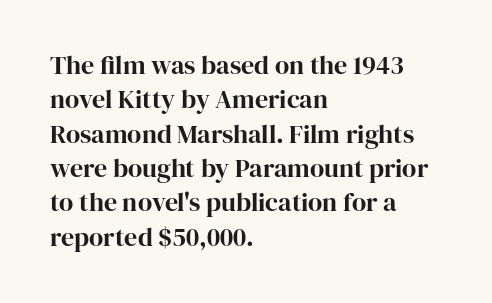
Here the glyphs are tracked normally, forming tight word shapes. Notice how the passage keeps a crisp vertical edge on the left only. A normal amount of white space separates one row of letters from the next. The string is rendered with underlining switched off.
